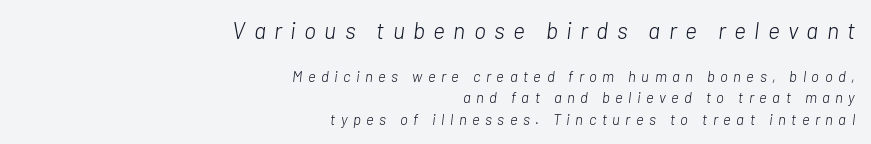
Which chunk is bigger? The first one — the top block dwarfs the bottom. Quick note: italic. Clear beneath every line of the passage. The horizontal fit of the characters is loose and conspicuously gappy. Summary of weight: not heavy and not bold.
